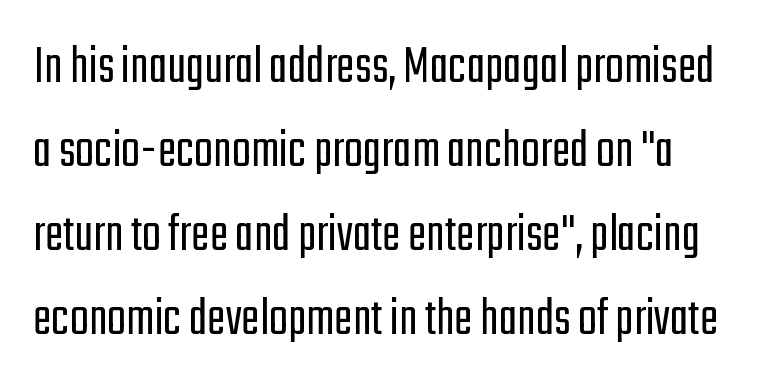
{"serif": "no", "italic": "no", "bold": "no", "weight": "light", "width": "condensed", "stroke_contrast": "low", "x_height": "medium", "monospaced": "no", "underline": "no", "line_spacing": "normal", "line_spacing_ratio": 1.5, "letter_spacing": "normal", "letter_spacing_em": 0.0, "glyph_px": 56}
